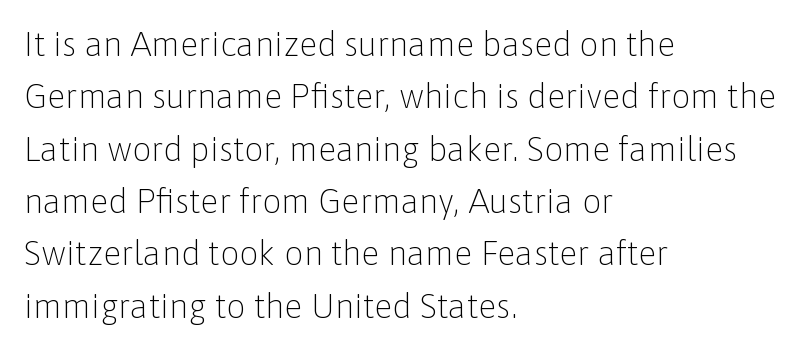
Q: Is the text bold? A: No.
Q: Is the text italic (slanted)? A: No, it is upright.
Q: Is the typeface a serif or a sans-serif typeface? A: Sans-serif.
Q: Is the text underlined? A: No.
Q: How is the paragraph aligned? A: Left-aligned.
Q: Is the spacing between letters normal or unusually wide? A: Normal.
Q: Is the spacing between lines tight, normal or loose? A: Normal.
Q: Width (condensed, normal, or wide)? A: Normal.
Q: Stroke contrast? A: Low.
Q: x-height? A: Medium.
Q: Monospaced? A: No.
